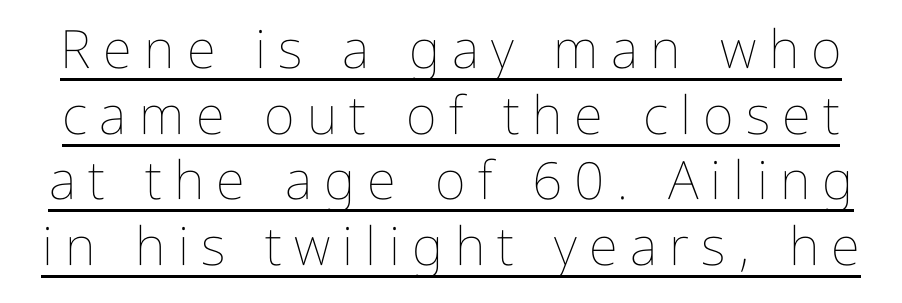
The passage shown is not bold in any degree. Loose tracking; the words dissolve into strings of separated letters. Note the varied advance widths — an 'i' is clearly narrower than an 'm'. Every word sits above its own underline. This is the regular roman posture of the typeface.
